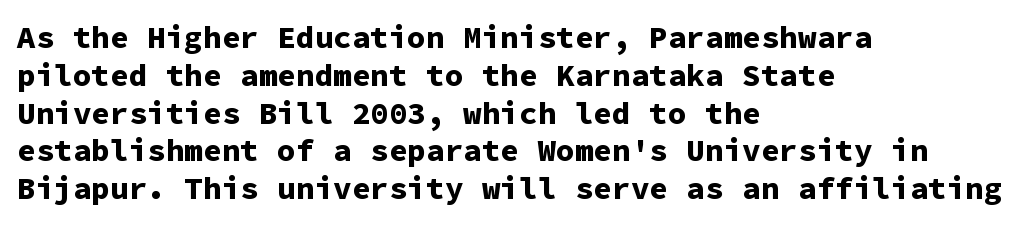
Compared with a centered layout, this one pins lines to the left instead. The passage shown has conventional tracking throughout. Each letter, wide or thin by design, is forced into the same width here. Compared with an ordinary text face, these strokes are far heavier — a full bold. The letters carry no serifs — their stems end cleanly without finishing strokes. Posture: upright roman.
